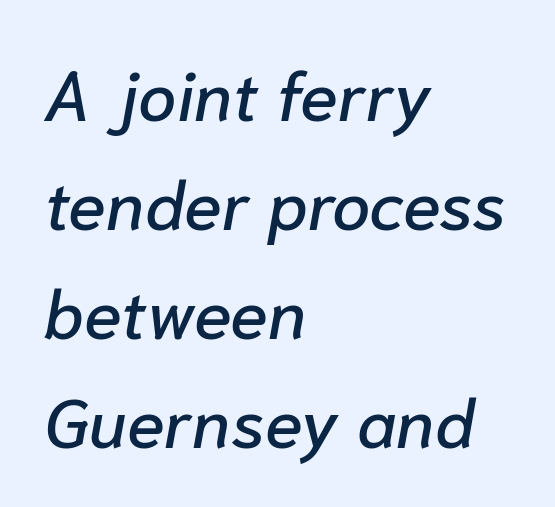
The image shows 69 px text type, italic (leaning right); set left-aligned, normal line spacing (1.58x), normal letter spacing, not underlined; low stroke contrast and a medium x-height.
